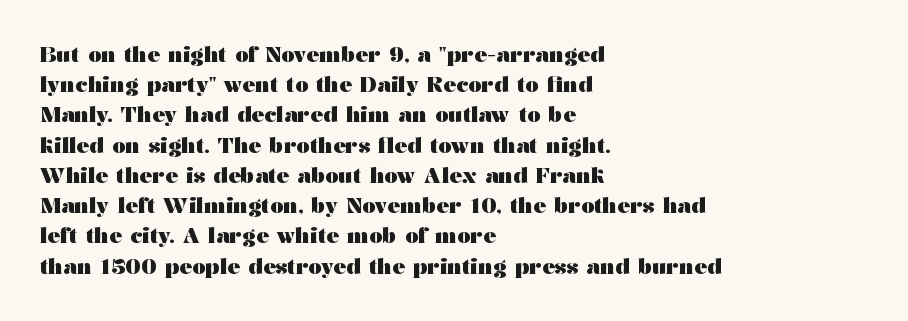
The image shows 21 px bold type, upright; set left-aligned, normal line spacing (1.44x), normal letter spacing, not underlined.
